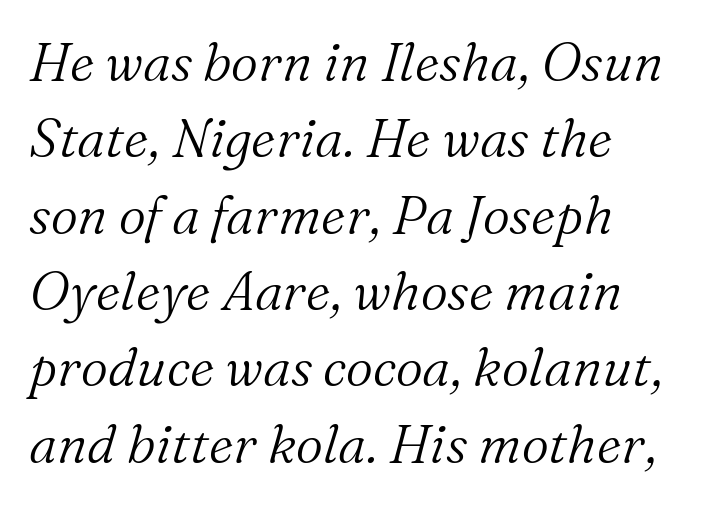
Q: Is the text bold? A: No.
Q: Is the text italic (slanted)? A: Yes, it leans right by about 16 degrees.
Q: Is the typeface a serif or a sans-serif typeface? A: Serif.
Q: Is the text underlined? A: No.
Q: How is the paragraph aligned? A: Left-aligned.
Q: Is the spacing between letters normal or unusually wide? A: Normal.
Q: Is the spacing between lines tight, normal or loose? A: Normal.
Q: Width (condensed, normal, or wide)? A: Normal.
Q: Stroke contrast? A: Medium.
Q: x-height? A: Medium.
Q: Monospaced? A: No.
